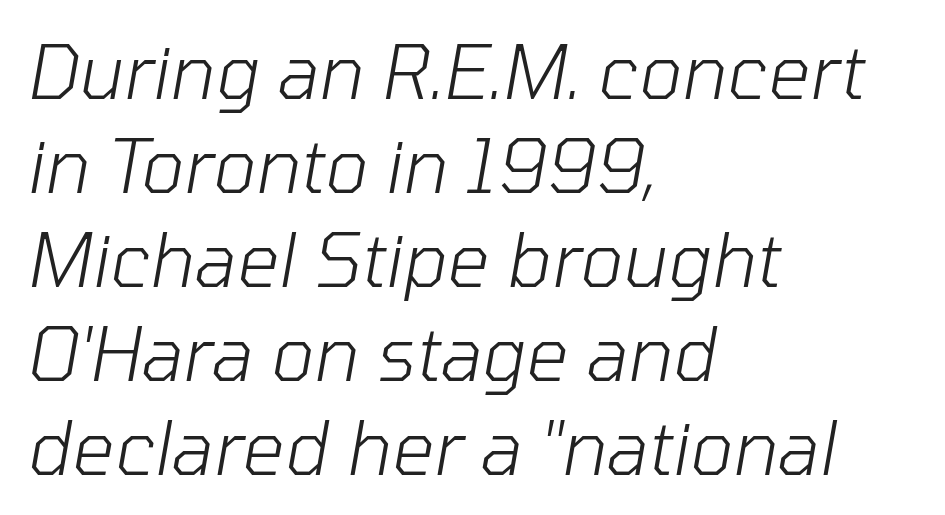
{"italic": "yes", "lean": "right", "slant_degrees": 10, "bold": "no", "weight": "light", "width": "normal", "stroke_contrast": "low", "x_height": "medium", "monospaced": "no", "underline": "no", "align": "left", "line_spacing": "normal", "line_spacing_ratio": 1.27, "letter_spacing": "normal", "letter_spacing_em": 0.0, "glyph_px": 74}
